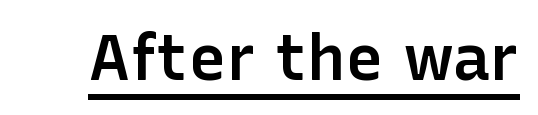
{"serif": "no", "italic": "no", "bold": "semi", "weight": "semibold", "width": "normal", "stroke_contrast": "low", "x_height": "medium", "monospaced": "no", "underline": "yes", "letter_spacing": "normal", "letter_spacing_em": 0.0, "glyph_px": 64}
